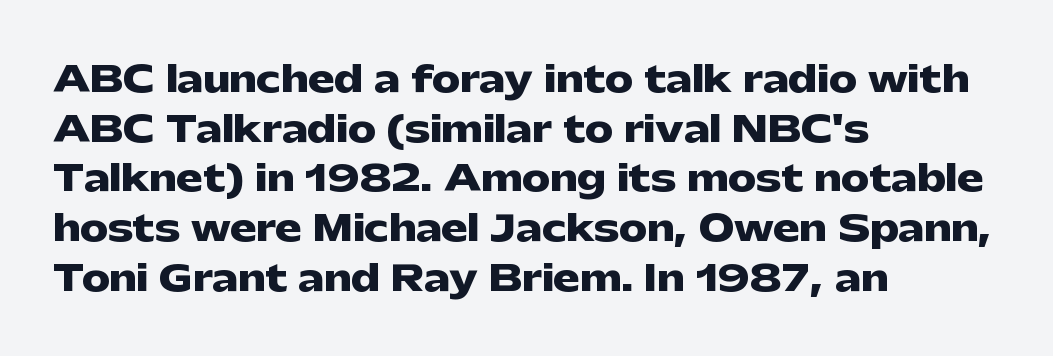
Q: Is the text bold? A: Yes.
Q: Is the text italic (slanted)? A: No, it is upright.
Q: Is the typeface a serif or a sans-serif typeface? A: Sans-serif.
Q: Is the text underlined? A: No.
Q: How is the paragraph aligned? A: Left-aligned.
Q: Is the spacing between letters normal or unusually wide? A: Normal.
Q: Is the spacing between lines tight, normal or loose? A: Normal.
Q: Width (condensed, normal, or wide)? A: Wide.
Q: Stroke contrast? A: Low.
Q: x-height? A: Medium.
Q: Monospaced? A: No.
